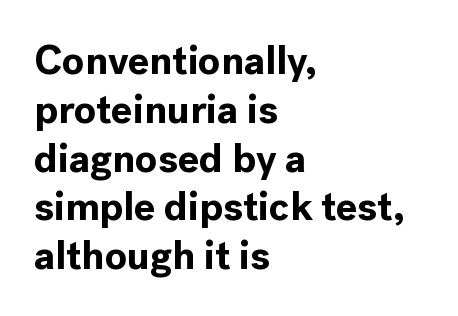
The image shows 40 px bold sans-serif type, upright; set left-aligned, line spacing 1.22x, normal letter spacing, not underlined; a medium x-height.
